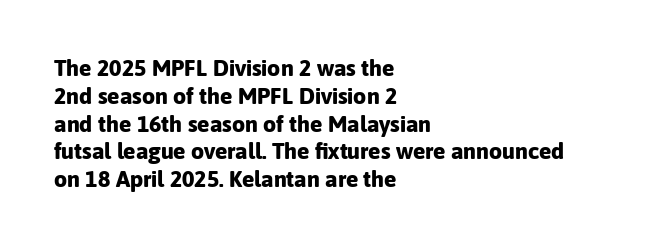
{"italic": "no", "bold": "yes", "underline": "no", "align": "left", "line_spacing_ratio": 1.21, "letter_spacing": "normal", "letter_spacing_em": 0.0, "glyph_px": 23}
